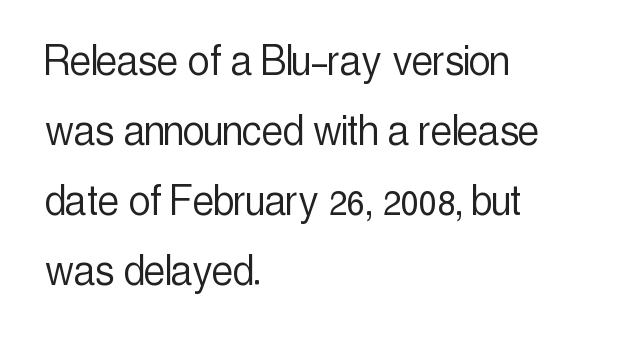
Q: Is the text bold? A: No.
Q: Is the text italic (slanted)? A: No, it is upright.
Q: Is the typeface a serif or a sans-serif typeface? A: Sans-serif.
Q: Is the text underlined? A: No.
Q: How is the paragraph aligned? A: Left-aligned.
Q: Is the spacing between letters normal or unusually wide? A: Normal.
Q: Is the spacing between lines tight, normal or loose? A: Normal.
Q: Width (condensed, normal, or wide)? A: Condensed.
Q: x-height? A: Medium.
Q: Monospaced? A: No.
